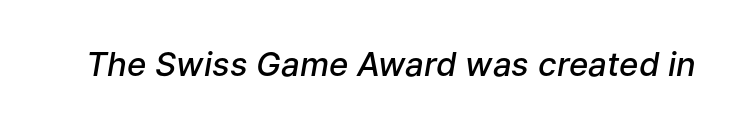
{"italic": "yes", "lean": "right", "slant_degrees": 9, "bold": "semi", "weight": "semibold", "width": "normal", "stroke_contrast": "low", "x_height": "medium", "monospaced": "no", "underline": "no", "letter_spacing": "normal", "letter_spacing_em": 0.0, "glyph_px": 33}
